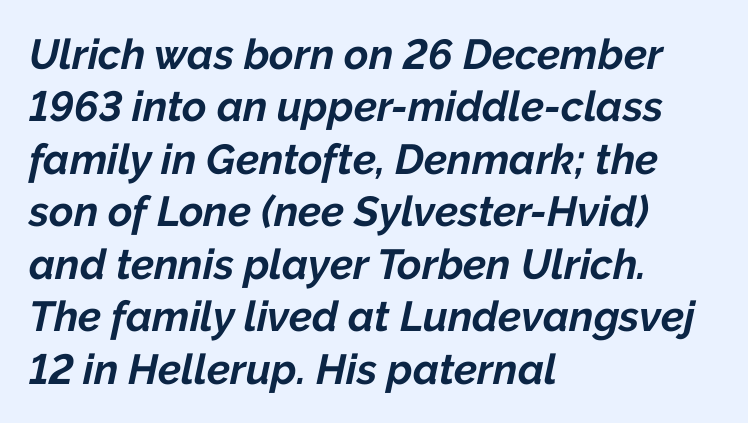
{"italic": "yes", "lean": "right", "slant_degrees": 12, "bold": "yes", "weight": "bold", "width": "normal", "stroke_contrast": "low", "x_height": "medium", "monospaced": "no", "underline": "no", "align": "left", "line_spacing": "normal", "line_spacing_ratio": 1.25, "letter_spacing": "normal", "letter_spacing_em": 0.0, "glyph_px": 42}
